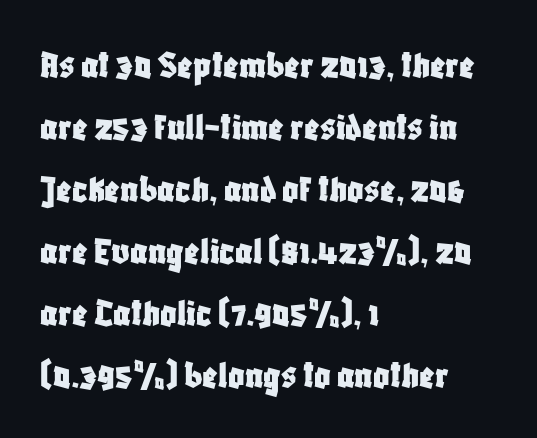
{"serif": "no", "italic": "no", "width": "condensed", "stroke_contrast": "low", "x_height": "large", "monospaced": "no", "underline": "no", "align": "left", "line_spacing": "normal", "line_spacing_ratio": 1.55, "letter_spacing": "normal", "letter_spacing_em": 0.0, "glyph_px": 40}
